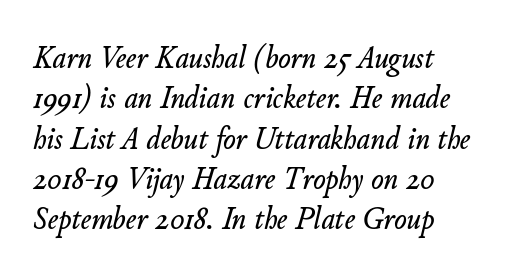
The image shows 33 px text type, italic (leaning right); set line spacing 1.22x, normal letter spacing, not underlined; low stroke contrast and a small x-height.
